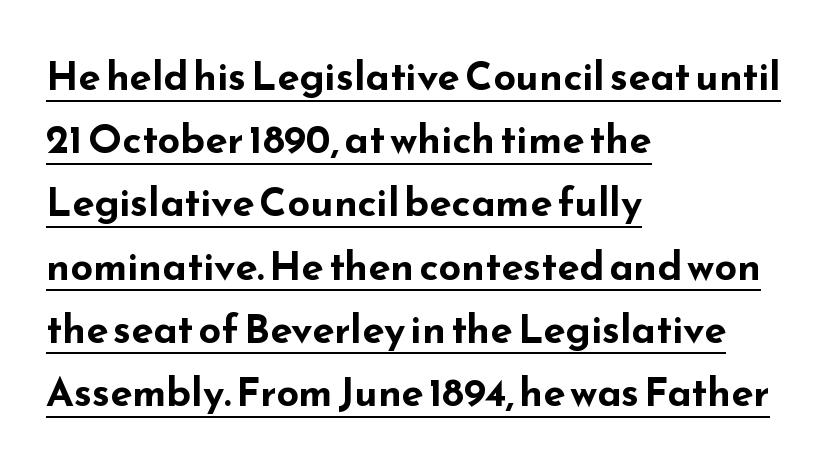
{"serif": "no", "italic": "no", "bold": "yes", "weight": "bold", "width": "wide", "stroke_contrast": "low", "x_height": "small", "monospaced": "no", "underline": "yes", "align": "left", "line_spacing": "normal", "line_spacing_ratio": 1.58, "letter_spacing": "normal", "letter_spacing_em": 0.0, "glyph_px": 40}
